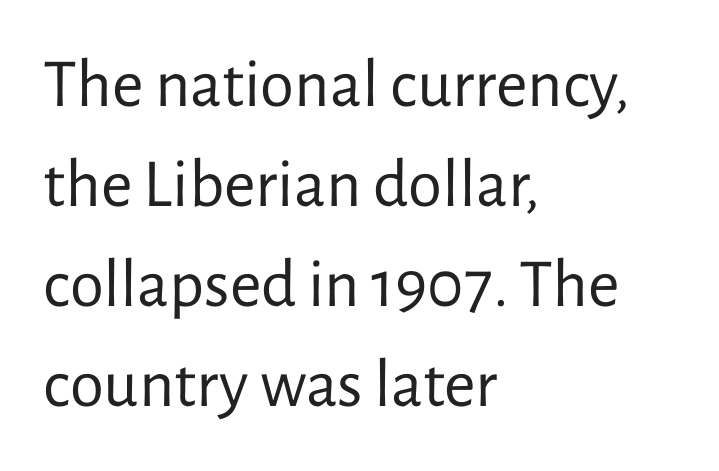
Q: Is the text bold? A: No.
Q: Is the text italic (slanted)? A: No, it is upright.
Q: Is the typeface a serif or a sans-serif typeface? A: Sans-serif.
Q: Is the text underlined? A: No.
Q: How is the paragraph aligned? A: Left-aligned.
Q: Is the spacing between letters normal or unusually wide? A: Normal.
Q: Is the spacing between lines tight, normal or loose? A: Normal.
Q: Width (condensed, normal, or wide)? A: Normal.
Q: Stroke contrast? A: Low.
Q: x-height? A: Medium.
Q: Monospaced? A: No.
